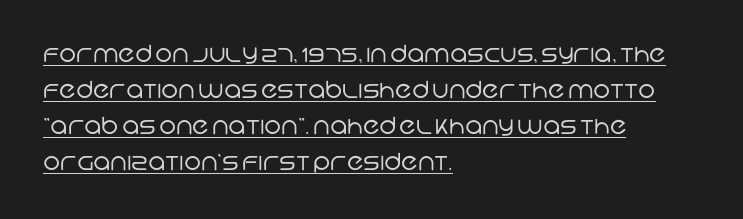
{"bold": "no", "underline": "yes", "align": "left", "line_spacing": "normal", "line_spacing_ratio": 1.57, "letter_spacing": "normal", "letter_spacing_em": 0.0, "glyph_px": 23}
